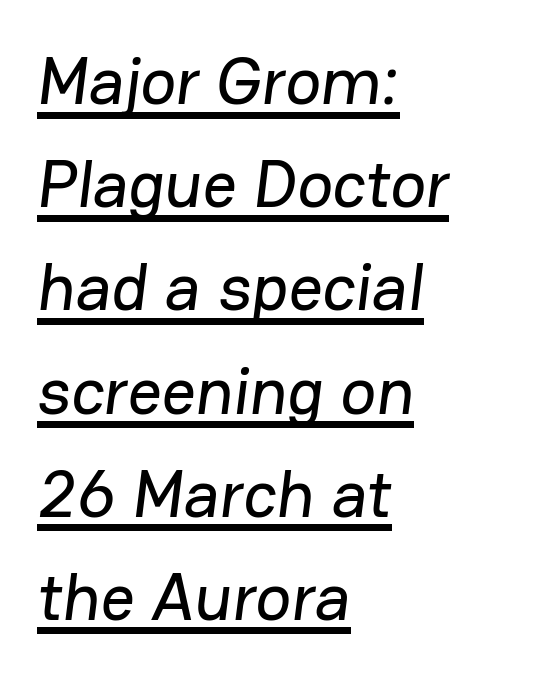
{"serif": "no", "width": "normal", "stroke_contrast": "low", "x_height": "medium", "monospaced": "no", "underline": "yes", "align": "left", "line_spacing": "normal", "line_spacing_ratio": 1.54, "letter_spacing": "normal", "letter_spacing_em": 0.0, "glyph_px": 67}
